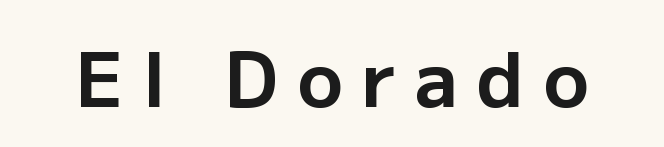
The image shows 76 px bold sans-serif type, upright; set unusually wide letter spacing (+0.25 em), not underlined; low stroke contrast and a medium x-height.
